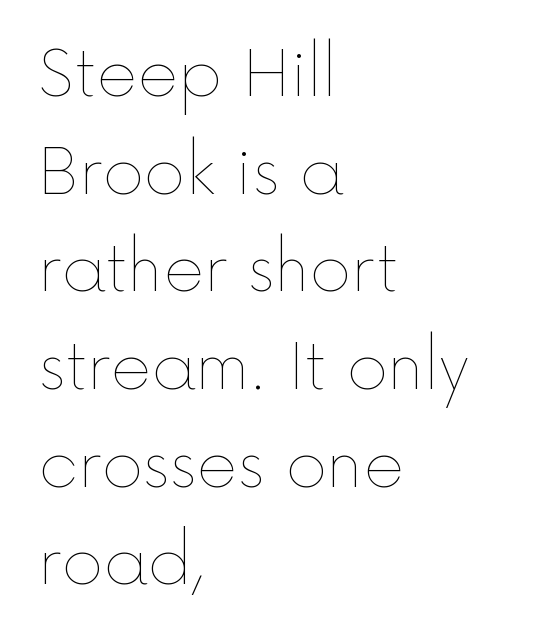
{"italic": "no", "bold": "no", "weight": "thin", "width": "normal", "x_height": "medium", "monospaced": "no", "underline": "no", "align": "left", "line_spacing": "normal", "line_spacing_ratio": 1.55, "letter_spacing": "normal", "letter_spacing_em": 0.0, "glyph_px": 63}
